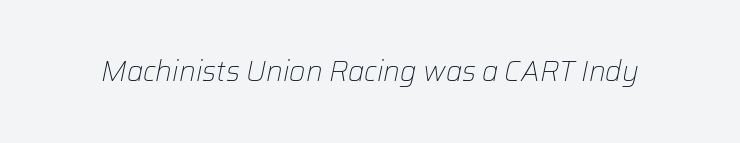
{"italic": "yes", "lean": "right", "slant_degrees": 12, "bold": "no", "weight": "light", "width": "normal", "stroke_contrast": "low", "x_height": "medium", "monospaced": "no", "underline": "no", "letter_spacing": "normal", "letter_spacing_em": 0.0, "glyph_px": 28}
